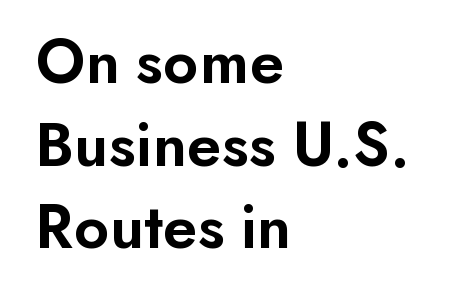
The image shows 65 px semibold sans-serif type, upright; set left-aligned, normal line spacing (1.27x), normal letter spacing, not underlined; low stroke contrast and a small x-height.
